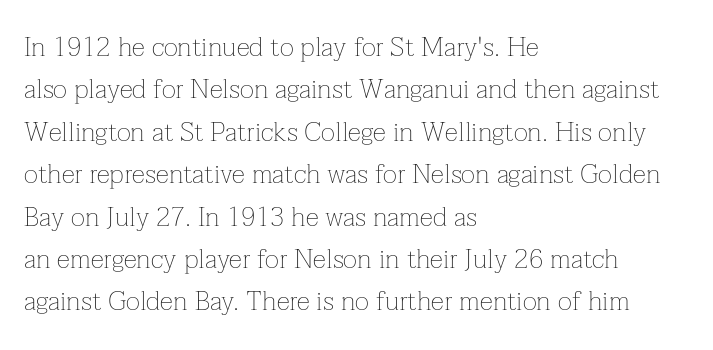
{"italic": "no", "bold": "no", "underline": "no", "align": "left", "line_spacing": "normal", "line_spacing_ratio": 1.57, "letter_spacing": "normal", "letter_spacing_em": 0.0, "glyph_px": 27}
